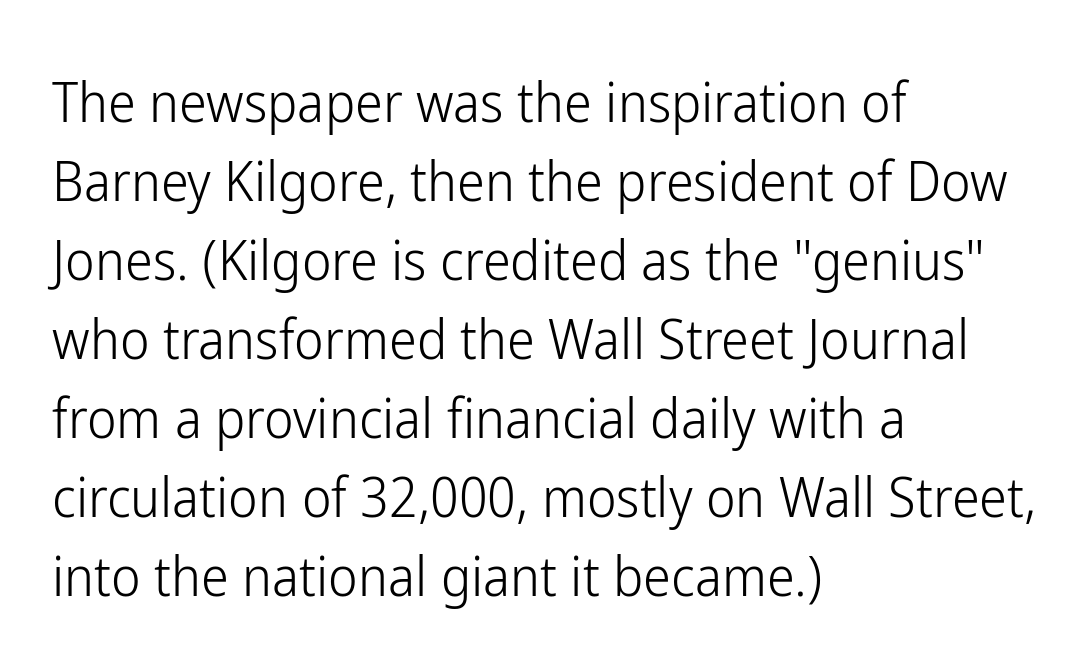
Posture: vertical. No extra tracking has been applied to these lines. Is the block centered? No — it sits flush against the left margin. No feet cap the strokes, marking this as sans-serif type. Evenly set lines give the paragraph a standard silhouette.
